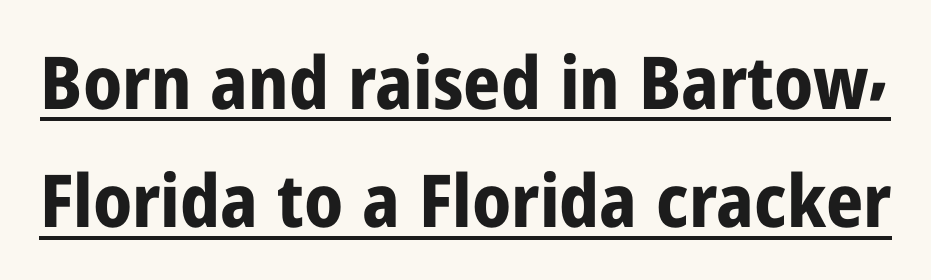
The image shows 73 px bold, condensed sans-serif type, upright; set normal line spacing (1.62x), normal letter spacing, underlined; low stroke contrast and a medium x-height.
